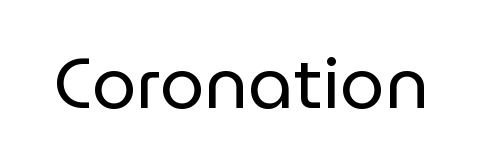
The image shows 71 px regular-weight sans-serif type, upright; set normal letter spacing, not underlined; low stroke contrast and a medium x-height.
